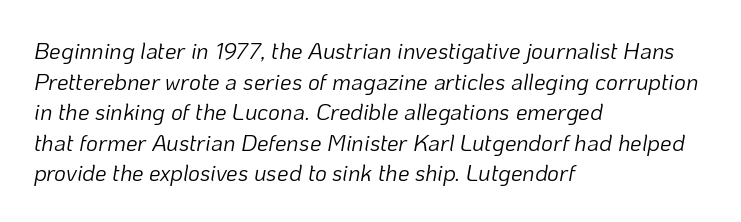
The image shows 23 px text type, italic (leaning right); set left-aligned, normal line spacing (1.33x), normal letter spacing, not underlined.
